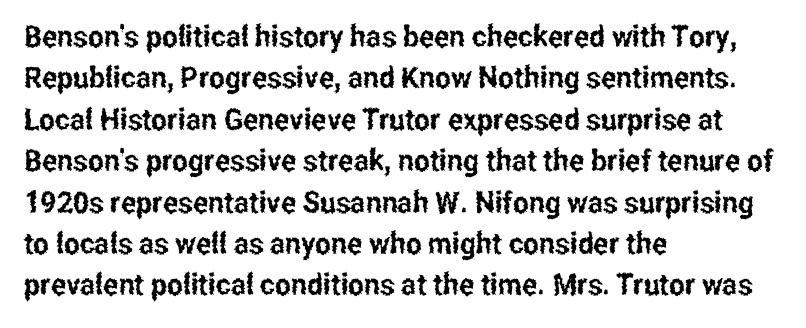
The image shows 30 px condensed sans-serif type, upright; set left-aligned, normal line spacing (1.38x), normal letter spacing, not underlined; low stroke contrast and a medium x-height.
